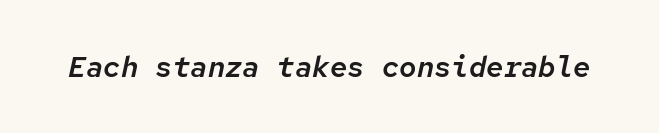
Q: Is the text italic (slanted)? A: Yes, it leans right by about 12 degrees.
Q: Is the text underlined? A: No.
Q: Is the spacing between letters normal or unusually wide? A: Normal.
Q: Width (condensed, normal, or wide)? A: Normal.
Q: Stroke contrast? A: Low.
Q: x-height? A: Medium.
Q: Monospaced? A: Yes.
